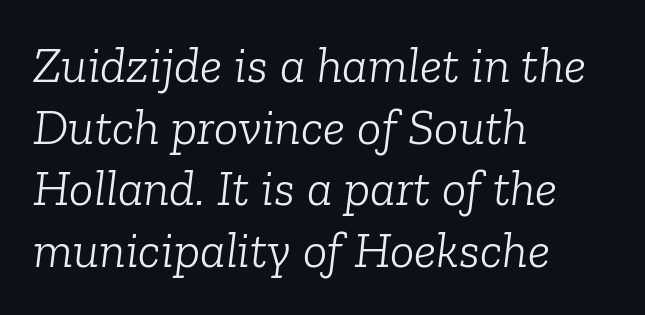
{"serif": "yes", "italic": "yes", "lean": "right", "slant_degrees": 6, "bold": "no", "weight": "light", "width": "normal", "stroke_contrast": "low", "x_height": "medium", "monospaced": "no", "underline": "no", "align": "left", "line_spacing_ratio": 1.21, "letter_spacing": "normal", "letter_spacing_em": 0.0, "glyph_px": 51}
